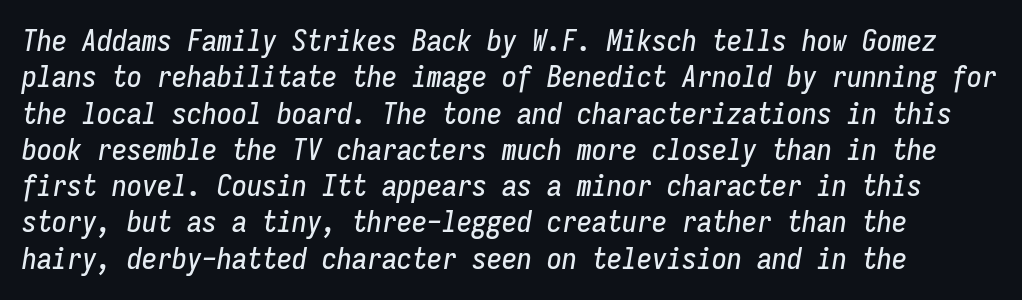
The image shows 30 px condensed type, italic (leaning right), monospaced; set line spacing 1.21x, normal letter spacing, not underlined; low stroke contrast and a medium x-height.
